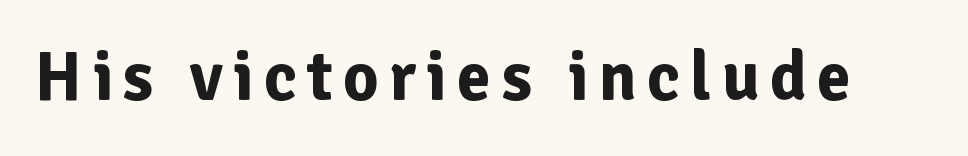
{"serif": "no", "italic": "no", "bold": "yes", "weight": "bold", "width": "normal", "stroke_contrast": "low", "x_height": "medium", "monospaced": "no", "underline": "no", "glyph_px": 69}
